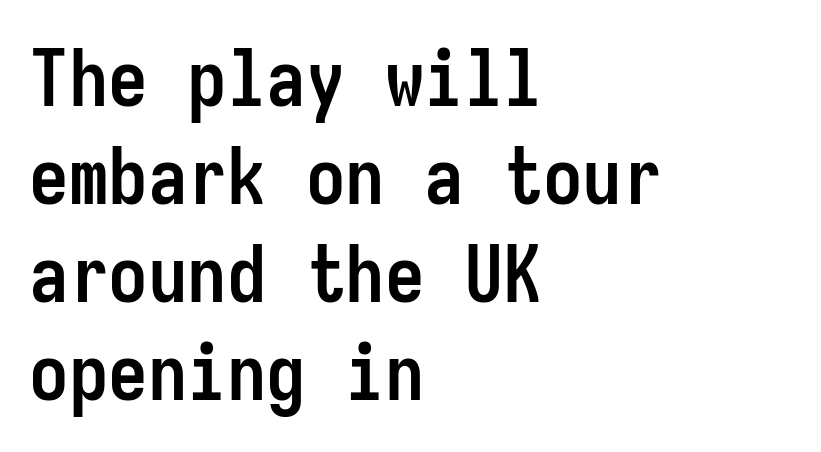
Q: Is the text bold? A: Yes.
Q: Is the text italic (slanted)? A: No, it is upright.
Q: Is the typeface a serif or a sans-serif typeface? A: Sans-serif.
Q: Is the text underlined? A: No.
Q: How is the paragraph aligned? A: Left-aligned.
Q: Is the spacing between letters normal or unusually wide? A: Normal.
Q: Width (condensed, normal, or wide)? A: Condensed.
Q: Stroke contrast? A: Low.
Q: x-height? A: Medium.
Q: Monospaced? A: Yes.
